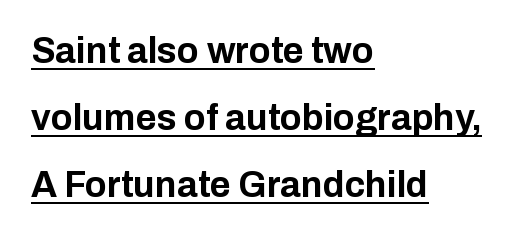
{"serif": "no", "italic": "no", "bold": "yes", "weight": "bold", "width": "normal", "stroke_contrast": "low", "x_height": "medium", "monospaced": "no", "underline": "yes", "align": "left", "line_spacing_ratio": 1.86, "letter_spacing": "normal", "letter_spacing_em": 0.0, "glyph_px": 36}
